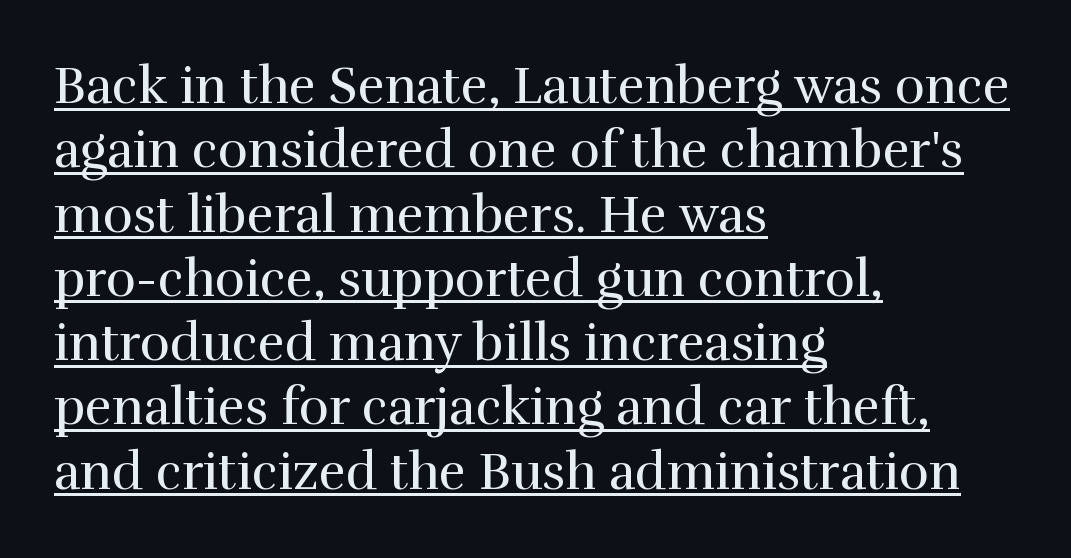
Q: Is the text bold? A: No.
Q: Is the text italic (slanted)? A: No, it is upright.
Q: Is the typeface a serif or a sans-serif typeface? A: Serif.
Q: Is the text underlined? A: Yes.
Q: How is the paragraph aligned? A: Left-aligned.
Q: Is the spacing between letters normal or unusually wide? A: Normal.
Q: Is the spacing between lines tight, normal or loose? A: Normal.
Q: Width (condensed, normal, or wide)? A: Normal.
Q: x-height? A: Medium.
Q: Monospaced? A: No.
